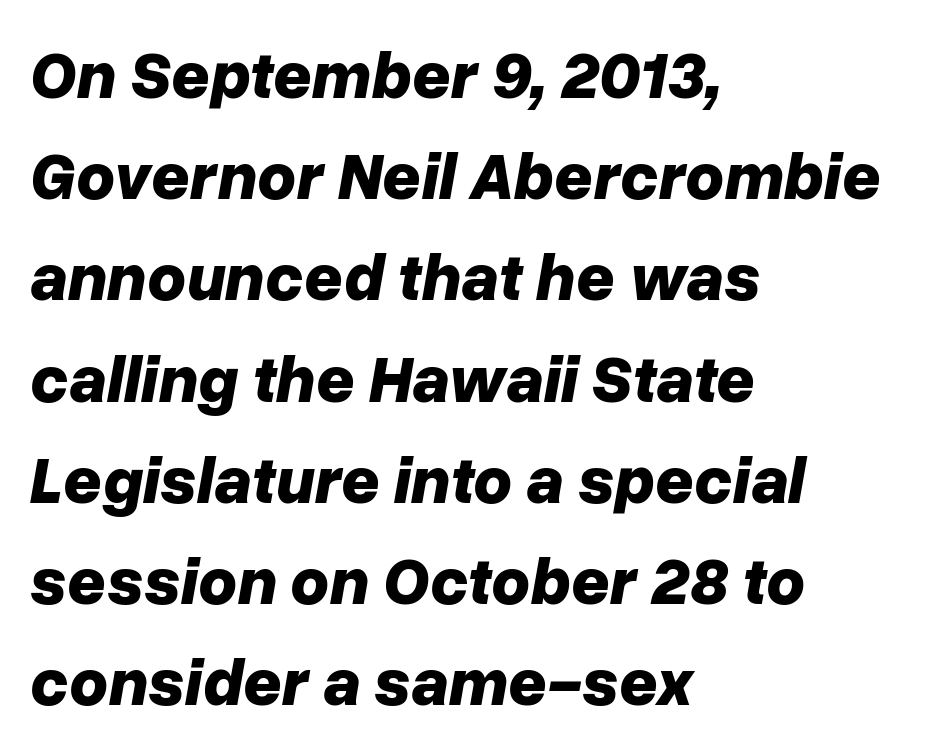
{"italic": "yes", "lean": "right", "slant_degrees": 10, "bold": "yes", "weight": "bold", "width": "normal", "stroke_contrast": "low", "x_height": "medium", "monospaced": "no", "underline": "no", "align": "left", "line_spacing": "normal", "line_spacing_ratio": 1.51, "letter_spacing": "normal", "letter_spacing_em": 0.0, "glyph_px": 67}
